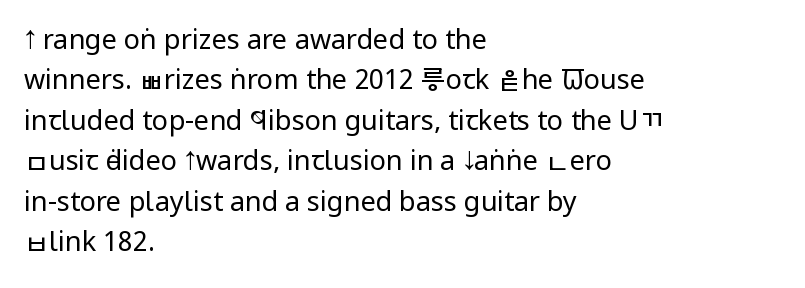
The image shows 27 px text type, upright; set left-aligned, normal line spacing (1.5x), normal letter spacing, not underlined.
